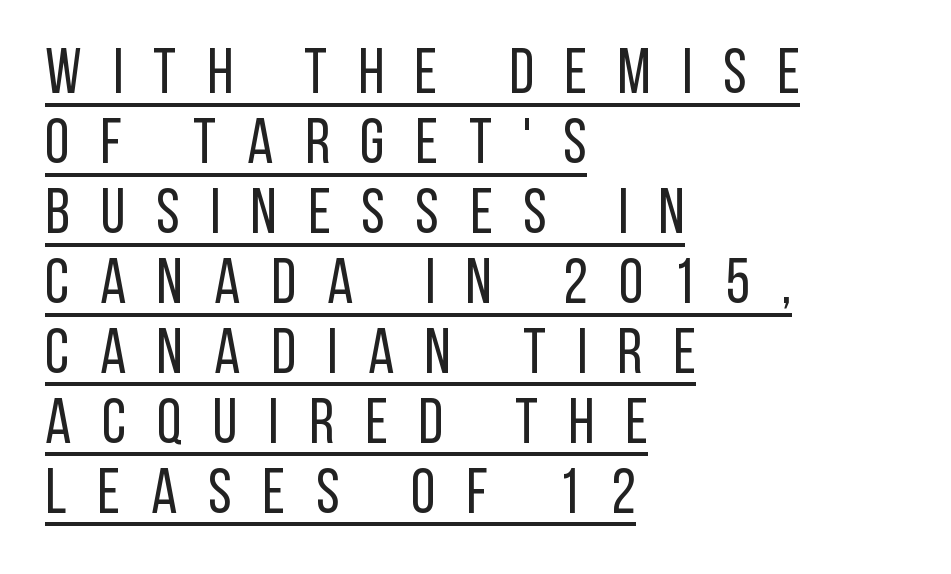
The image shows 63 px regular-weight, condensed sans-serif type, upright; set left-aligned, tight line spacing (1.11x), unusually wide letter spacing (+0.49 em), underlined; low stroke contrast and a large x-height.
